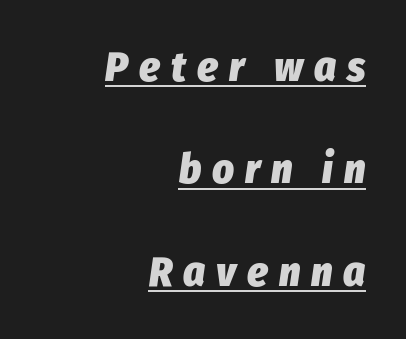
Is this a fixed-width face? No — the glyphs have proportional, varying widths. The lettering tilts uniformly, giving the passage an italic look. A typesetter would call this leading open, well beyond the default. This rendering features underlined lettering. The typesetter chose a ragged-left arrangement here.
